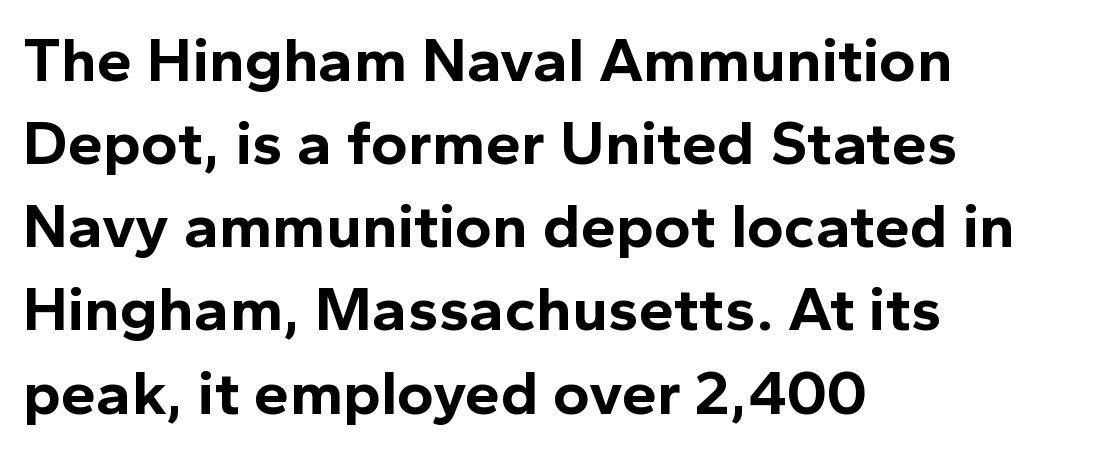
Q: Is the text bold? A: Yes.
Q: Is the text italic (slanted)? A: No, it is upright.
Q: Is the typeface a serif or a sans-serif typeface? A: Sans-serif.
Q: Is the text underlined? A: No.
Q: How is the paragraph aligned? A: Left-aligned.
Q: Is the spacing between letters normal or unusually wide? A: Normal.
Q: Is the spacing between lines tight, normal or loose? A: Normal.
Q: Width (condensed, normal, or wide)? A: Normal.
Q: x-height? A: Medium.
Q: Monospaced? A: No.
